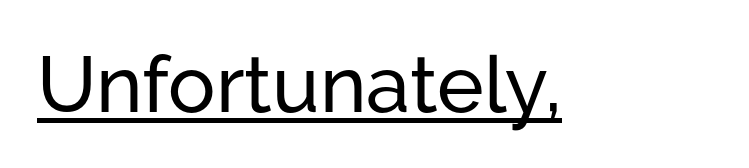
Here the glyphs are tracked normally, forming tight word shapes. Every word sits above its own underline. Each letter's strokes conclude bluntly, with no projecting serifs. In terms of posture, this sample is upright. The letters advance in unequal steps, a hallmark of proportional type.
